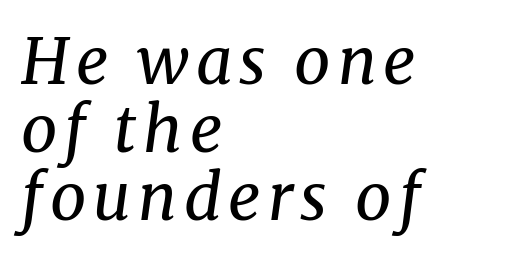
{"serif": "yes", "italic": "yes", "lean": "right", "slant_degrees": 8, "bold": "no", "weight": "regular", "width": "normal", "stroke_contrast": "medium", "x_height": "medium", "monospaced": "no", "underline": "no", "align": "left", "line_spacing": "tight", "line_spacing_ratio": 1.06, "glyph_px": 64}
